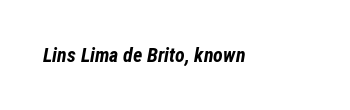
Q: Is the text bold? A: Yes.
Q: Is the text italic (slanted)? A: Yes, it leans right by about 12 degrees.
Q: Is the text underlined? A: No.
Q: Is the spacing between letters normal or unusually wide? A: Normal.
